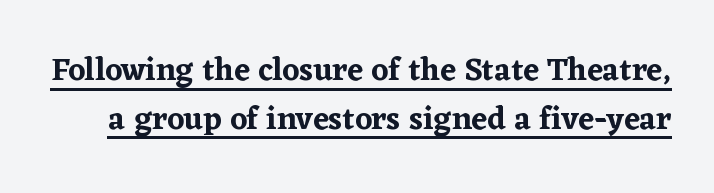
The image shows 32 px serif type, upright; set normal line spacing (1.53x), normal letter spacing, underlined; low stroke contrast and a medium x-height.
